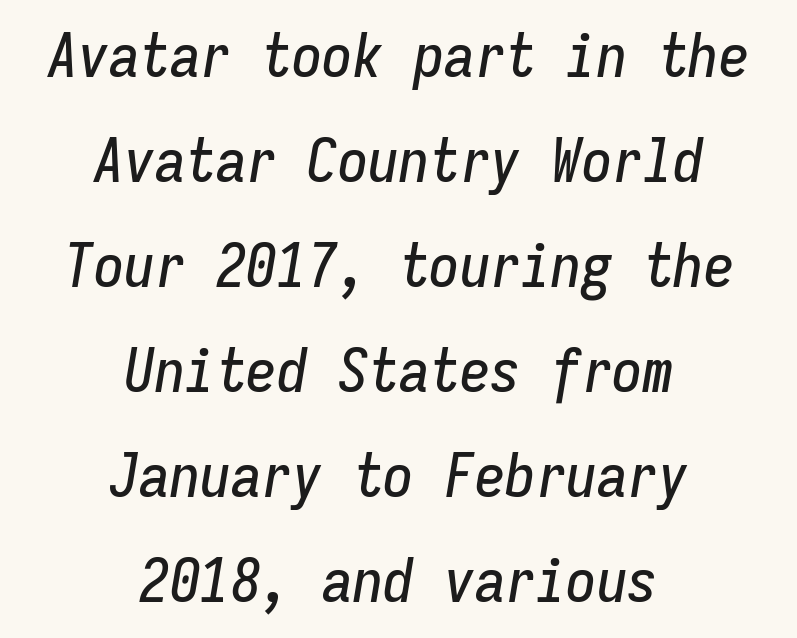
Fixed-width glyphs throughout — classic coding-font behaviour. This sample uses plain, unmodified letter spacing. Unmarked baselines from the first word to the last. The paragraph has two soft edges and a firm central axis. Italic: yes, the glyphs are oblique.
